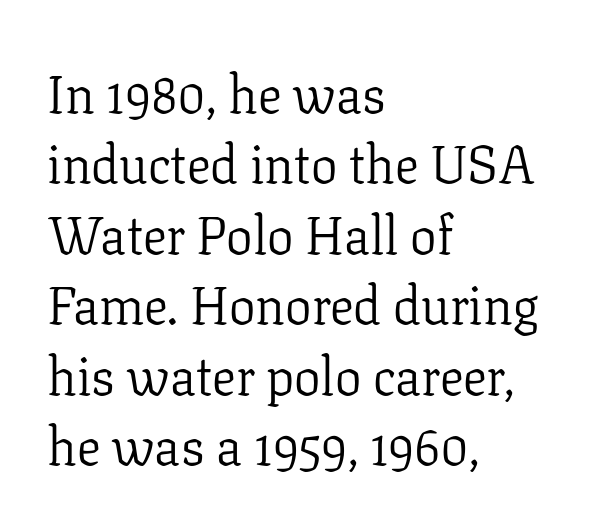
The image shows 53 px light serif type, upright; set left-aligned, normal line spacing (1.33x), normal letter spacing, not underlined; low stroke contrast and a medium x-height.
